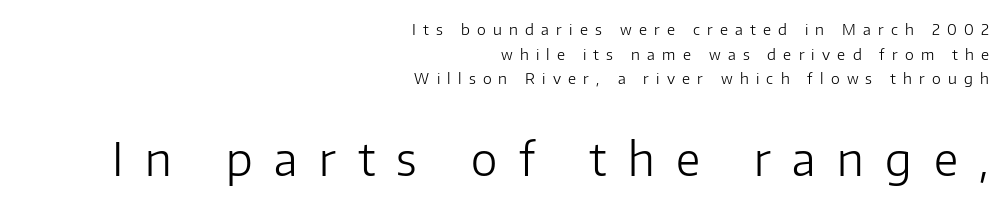
{"serif": "no", "italic": "no", "bold": "no", "weight": "light", "width": "normal", "stroke_contrast": "low", "x_height": "medium", "monospaced": "no", "underline": "no", "align": "right", "line_spacing": "normal", "line_spacing_ratio": 1.64, "letter_spacing": "wide", "letter_spacing_em": 0.48, "larger_block": "second", "size_ratio": 3.0, "glyph_px": 45}
